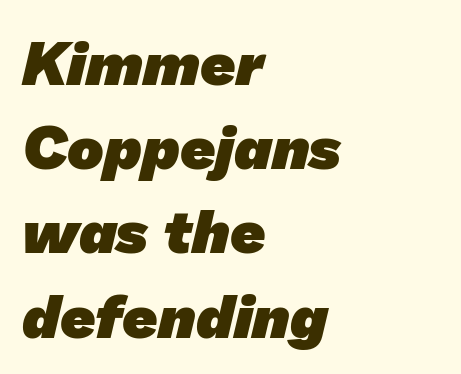
The type is set solid horizontally, with unmodified tracking. Proportional: the letters do not fall into vertical columns. The font family rendered here belongs to the sans-serif group. The foot of each line stays bare and open. One glance says typical: line gaps are just what's usual.
